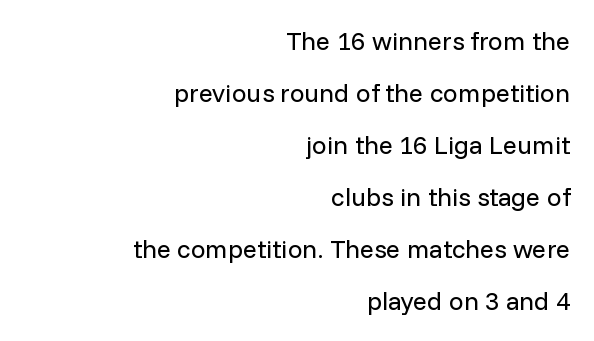
The image shows 26 px text type, upright; set right-aligned, loose line spacing (2.0x), normal letter spacing, not underlined.
